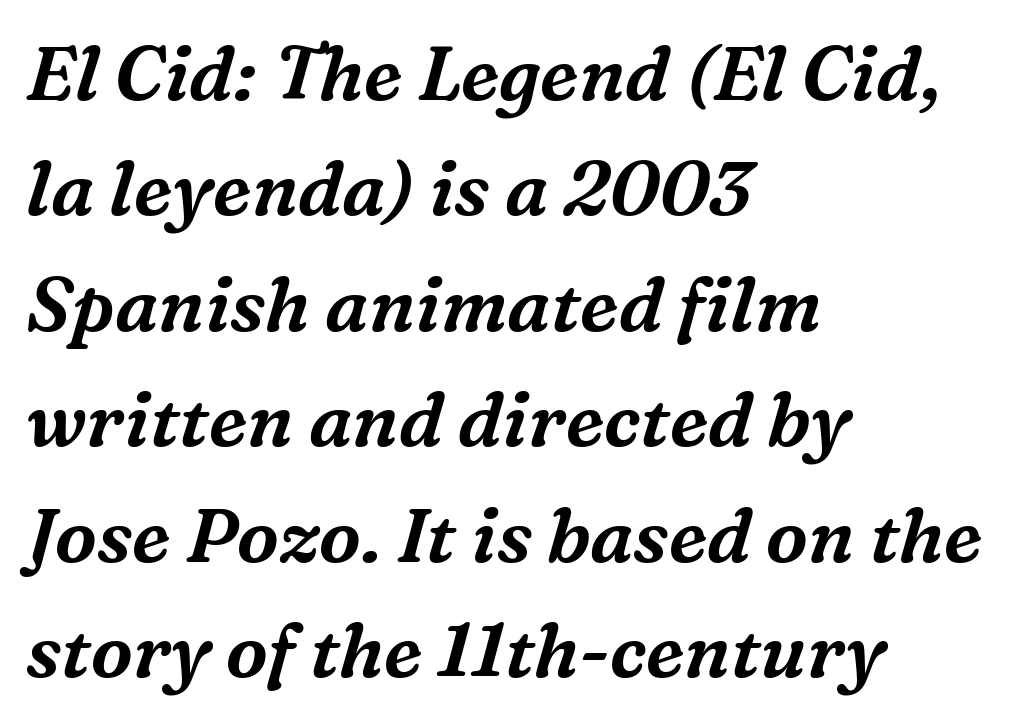
Slant detected: the letters are inclined. In CSS terms this would be text-align: left. Spacing between characters is what you'd get straight out of the box. I'd call this a serif setting — the letters wear small feet. Underline: absent. What's the leading like? Ordinary, nothing unusual.
